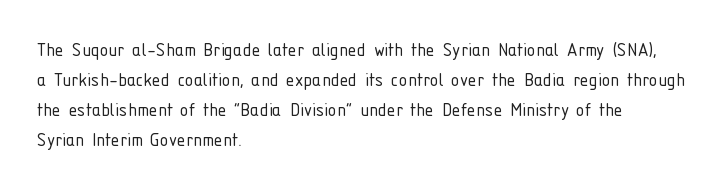
The letterforms sit shoulder to shoulder at normal distance. The space directly below the letters is spotless. Counters stay open thanks to moderate or lighter strokes. The vertical gap from one line to the next is medium. Ascenders rise straight up at ninety degrees. The ragged edge is on the right, which tells us the setting is flush left.
